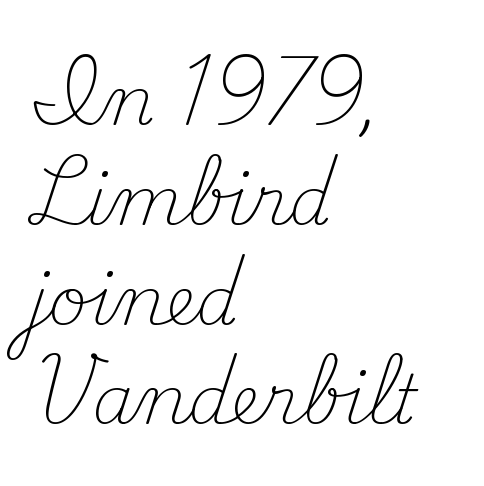
Q: Is the text bold? A: No.
Q: Is the text italic (slanted)? A: Yes.
Q: Is the typeface a serif or a sans-serif typeface? A: Serif.
Q: Is the text underlined? A: No.
Q: How is the paragraph aligned? A: Left-aligned.
Q: Is the spacing between letters normal or unusually wide? A: Normal.
Q: Is the spacing between lines tight, normal or loose? A: Normal.
Q: Width (condensed, normal, or wide)? A: Normal.
Q: Stroke contrast? A: Medium.
Q: x-height? A: Small.
Q: Monospaced? A: No.
